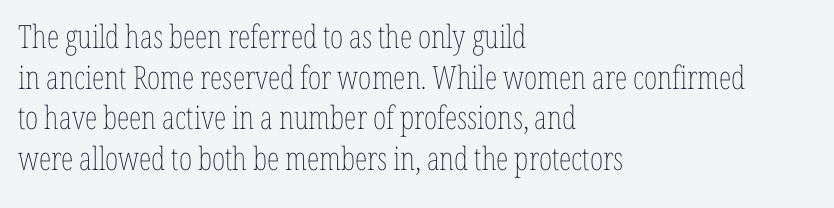
Is this a fixed-width face? No — the glyphs have proportional, varying widths. How are the letters spaced? Ordinarily, with no added tracking. These lines sit exactly where default settings would place them. A light-to-regular cut is what we see here.
